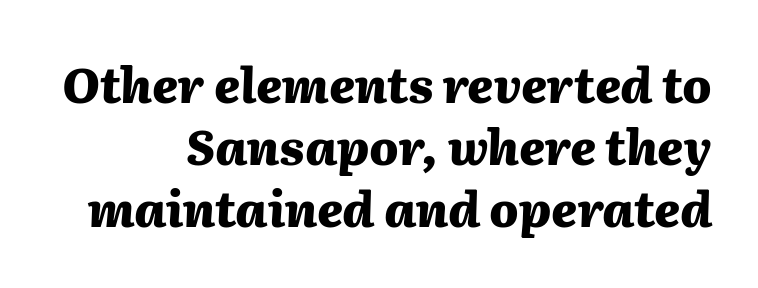
Leading matches the norm, producing a regular column. The strokes are fattened all the way to bold. Here the designer chose a conventional face with non-uniform glyph widths. Quick note: italic. The baseline area is clear. How are the letters spaced? Ordinarily, with no added tracking.
